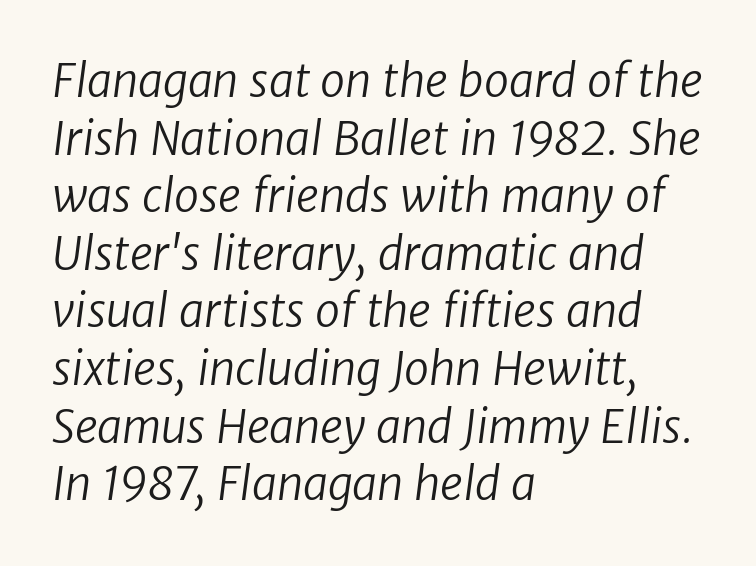
Q: Is the text bold? A: No.
Q: Is the typeface a serif or a sans-serif typeface? A: Sans-serif.
Q: Is the text underlined? A: No.
Q: How is the paragraph aligned? A: Left-aligned.
Q: Is the spacing between letters normal or unusually wide? A: Normal.
Q: Is the spacing between lines tight, normal or loose? A: Normal.
Q: Width (condensed, normal, or wide)? A: Normal.
Q: Stroke contrast? A: Low.
Q: x-height? A: Medium.
Q: Monospaced? A: No.
